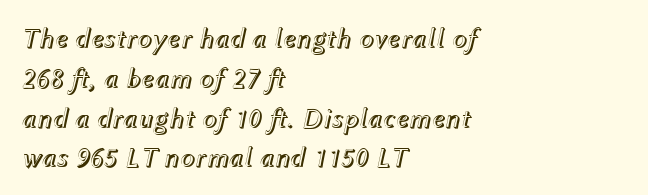
{"italic": "yes", "lean": "right", "slant_degrees": 12, "width": "normal", "x_height": "medium", "monospaced": "no", "underline": "no", "align": "left", "line_spacing": "normal", "line_spacing_ratio": 1.42, "letter_spacing": "normal", "letter_spacing_em": 0.0, "glyph_px": 28}
